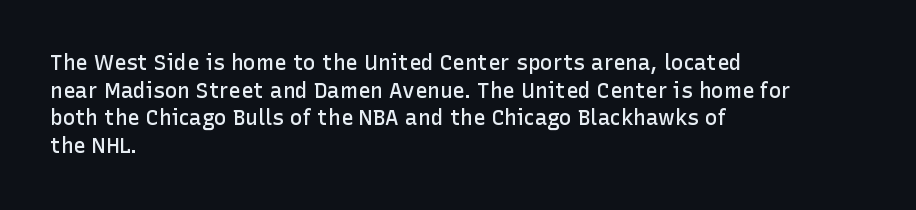
These words are printed semibold, heavier than regular yet not bold. Does the lettering tilt? It doesn't — this is upright. The area under the type is left untouched. Alignment: flush left.
